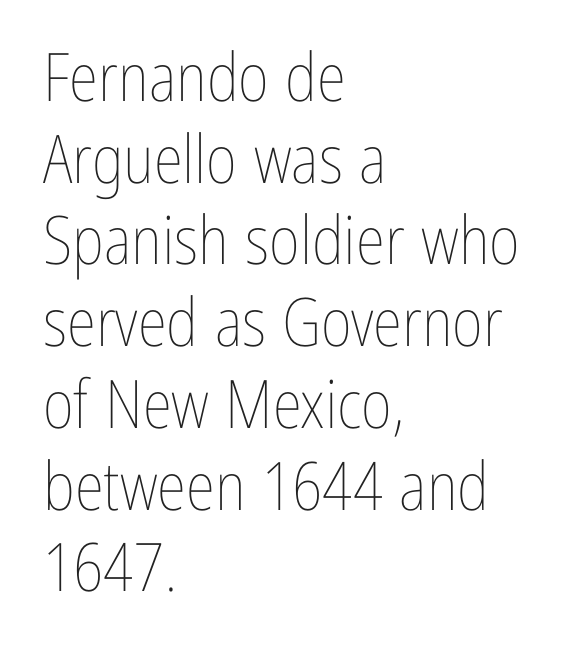
The image shows 67 px thin, condensed type, upright; set left-aligned, line spacing 1.22x, normal letter spacing, not underlined; low stroke contrast and a medium x-height.
